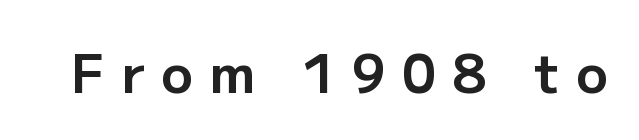
{"serif": "no", "italic": "no", "bold": "yes", "weight": "bold", "width": "normal", "stroke_contrast": "low", "x_height": "medium", "monospaced": "no", "underline": "no", "letter_spacing": "wide", "letter_spacing_em": 0.32, "glyph_px": 52}
